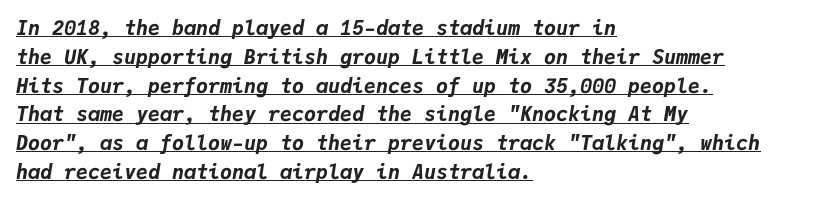
Every row of glyphs begins at an identical x-position on the left. Is there much room between lines? A standard amount, neither cramped nor airy. It's the slanting kind of type. Notice how thick the strokes are: this is what a full bold looks like.
